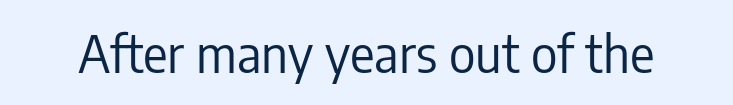
The image shows 51 px regular-weight, condensed sans-serif type, upright; set normal letter spacing, not underlined; low stroke contrast and a medium x-height.
